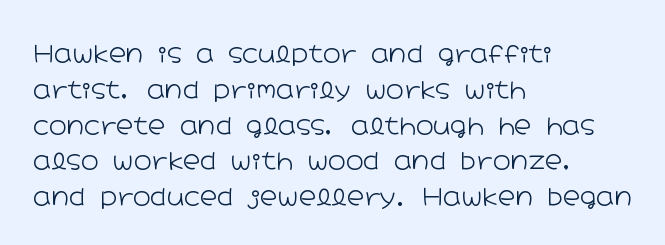
Q: Is the text bold? A: No.
Q: Is the text italic (slanted)? A: No, it is upright.
Q: Is the text underlined? A: No.
Q: How is the paragraph aligned? A: Left-aligned.
Q: Is the spacing between letters normal or unusually wide? A: Normal.
Q: Is the spacing between lines tight, normal or loose? A: Normal.
